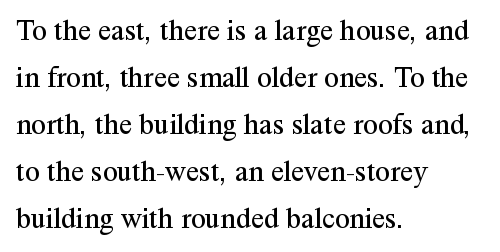
Q: Is the text bold? A: No.
Q: Is the text italic (slanted)? A: No, it is upright.
Q: Is the typeface a serif or a sans-serif typeface? A: Serif.
Q: Is the text underlined? A: No.
Q: How is the paragraph aligned? A: Left-aligned.
Q: Is the spacing between letters normal or unusually wide? A: Normal.
Q: Is the spacing between lines tight, normal or loose? A: Normal.
Q: Width (condensed, normal, or wide)? A: Normal.
Q: Stroke contrast? A: Medium.
Q: x-height? A: Medium.
Q: Monospaced? A: No.
